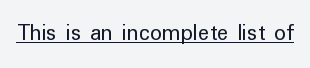
Underlined type. When letters stand straight like this, we call the style roman or upright. The line texture is even and compact thanks to regular tracking. The strokes carry an ordinary text weight at most.
